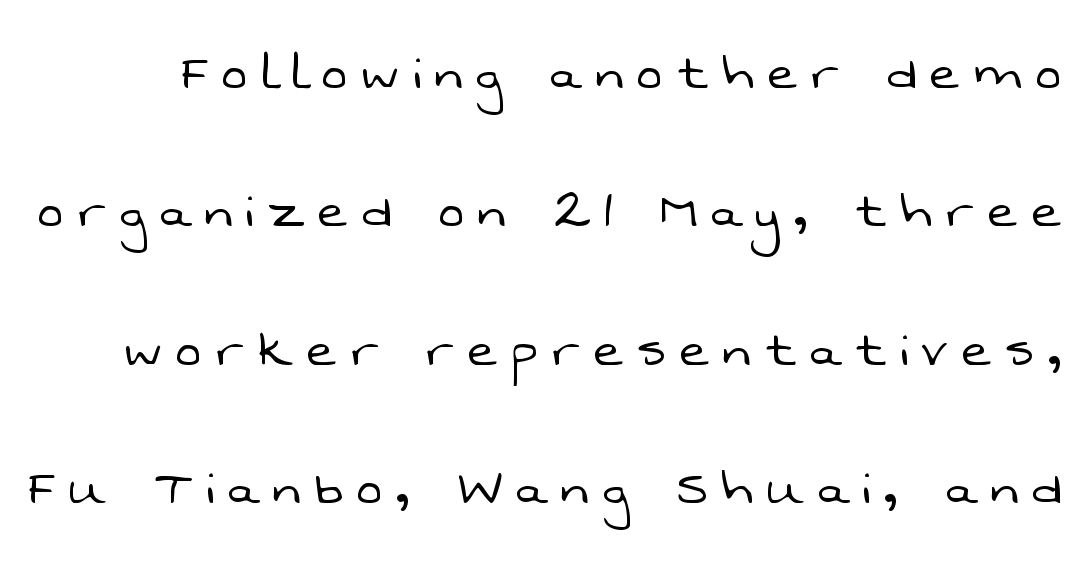
The image shows 62 px light sans-serif type; set loose line spacing (2.23x), unusually wide letter spacing (+0.23 em), not underlined; low stroke contrast and a medium x-height.
